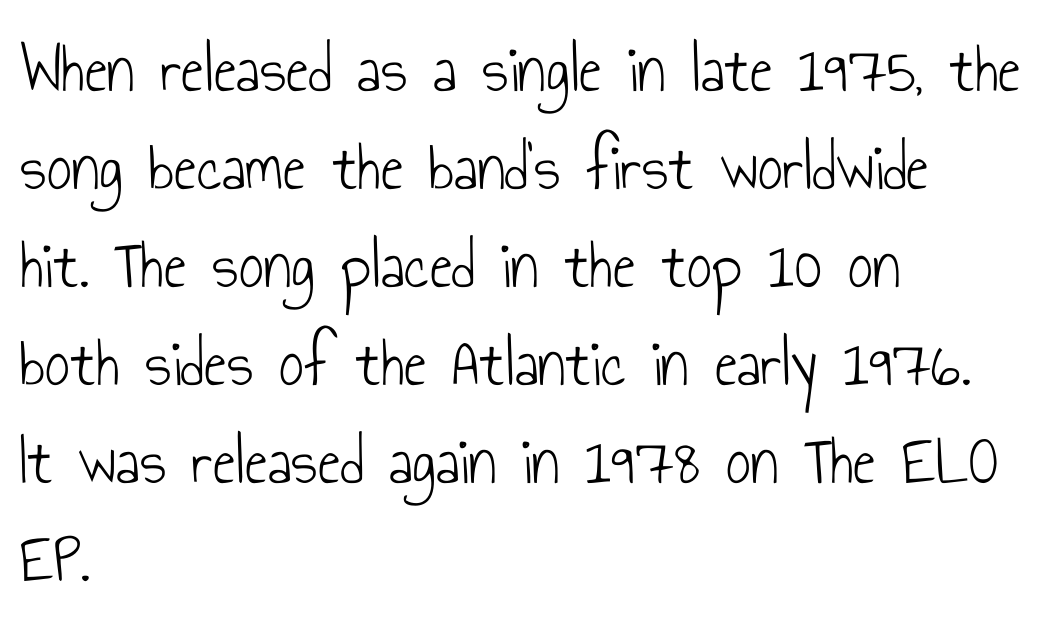
{"serif": "no", "italic": "no", "bold": "no", "weight": "light", "width": "condensed", "stroke_contrast": "low", "x_height": "small", "monospaced": "no", "underline": "no", "align": "left", "line_spacing": "normal", "line_spacing_ratio": 1.42, "letter_spacing": "normal", "letter_spacing_em": 0.0, "glyph_px": 69}
